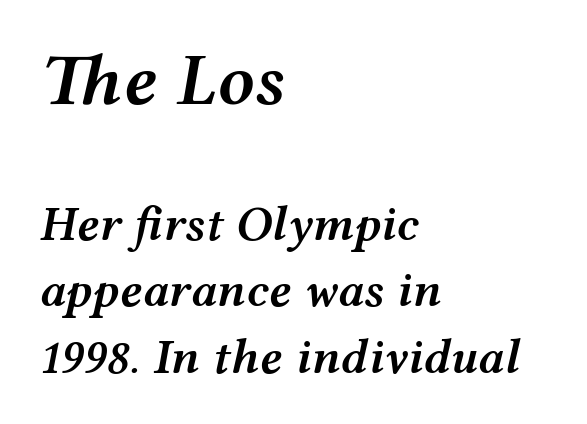
The image shows 73 px semibold, wide type, italic (leaning right); set left-aligned, normal line spacing (1.36x), normal letter spacing, not underlined; the first (top) block is 1.49x larger; medium stroke contrast and a medium x-height.
